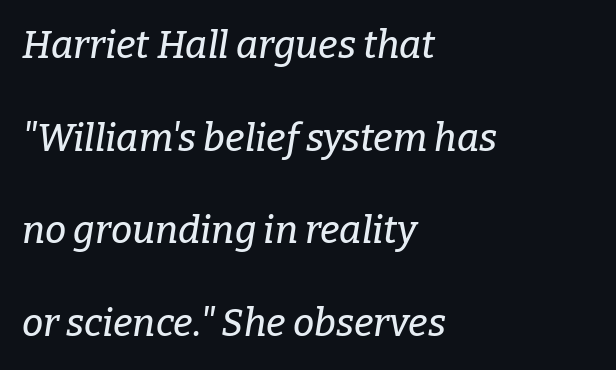
The image shows 38 px serif type, italic (leaning right); set left-aligned, loose line spacing (2.44x), normal letter spacing, not underlined; low stroke contrast and a medium x-height.
